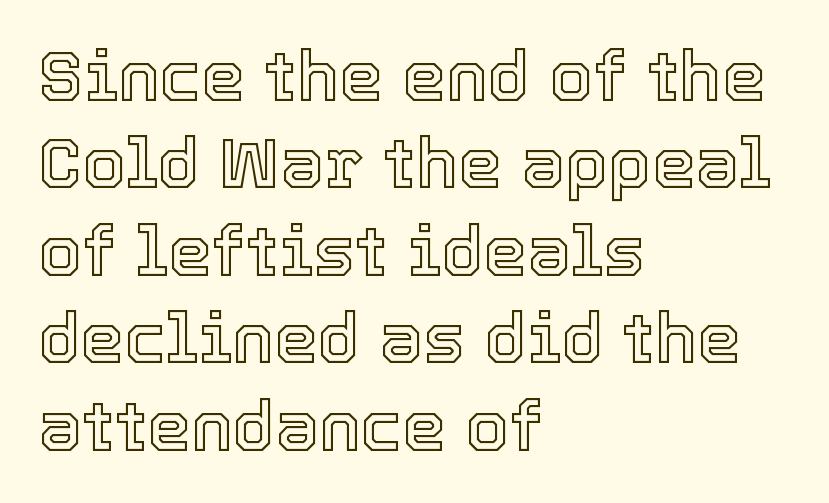
{"italic": "no", "width": "normal", "x_height": "medium", "monospaced": "no", "underline": "no", "align": "left", "line_spacing": "normal", "line_spacing_ratio": 1.25, "letter_spacing": "normal", "letter_spacing_em": 0.0, "glyph_px": 70}
